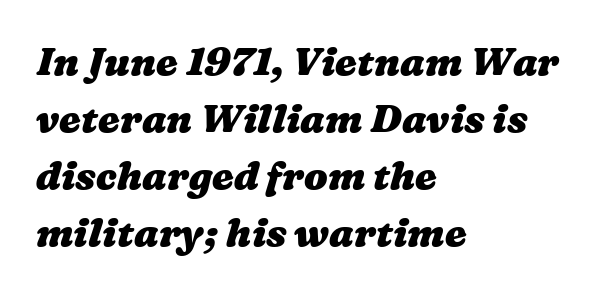
{"bold": "yes", "weight": "heavy", "width": "wide", "stroke_contrast": "medium", "x_height": "medium", "monospaced": "no", "underline": "no", "align": "left", "line_spacing": "normal", "line_spacing_ratio": 1.46, "letter_spacing": "normal", "letter_spacing_em": 0.0, "glyph_px": 39}
